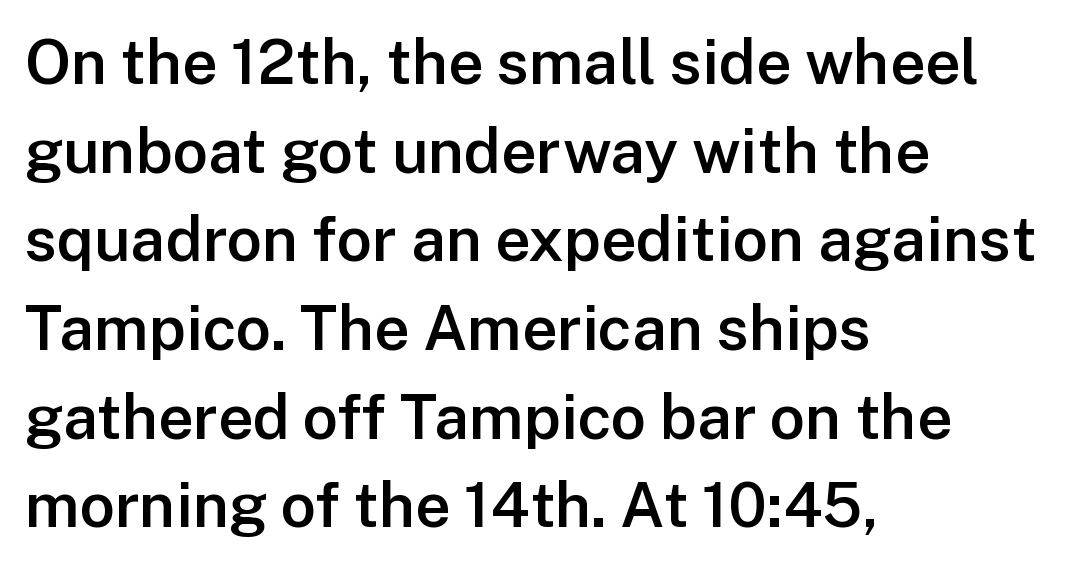
The image shows 62 px semibold sans-serif type, upright; set left-aligned, normal line spacing (1.43x), normal letter spacing, not underlined; low stroke contrast and a medium x-height.
